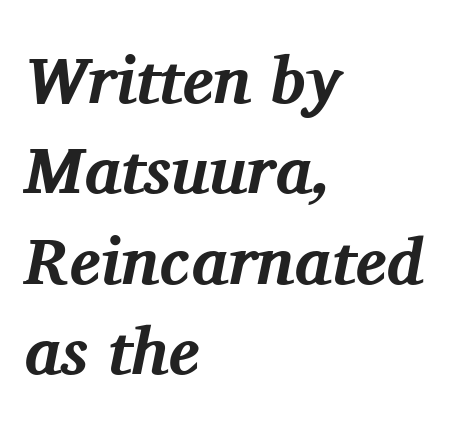
Q: Is the text bold? A: Yes.
Q: Is the text italic (slanted)? A: Yes, it leans right by about 11 degrees.
Q: Is the typeface a serif or a sans-serif typeface? A: Serif.
Q: Is the text underlined? A: No.
Q: How is the paragraph aligned? A: Left-aligned.
Q: Is the spacing between letters normal or unusually wide? A: Normal.
Q: Is the spacing between lines tight, normal or loose? A: Normal.
Q: Width (condensed, normal, or wide)? A: Normal.
Q: Stroke contrast? A: Medium.
Q: x-height? A: Medium.
Q: Monospaced? A: No.
